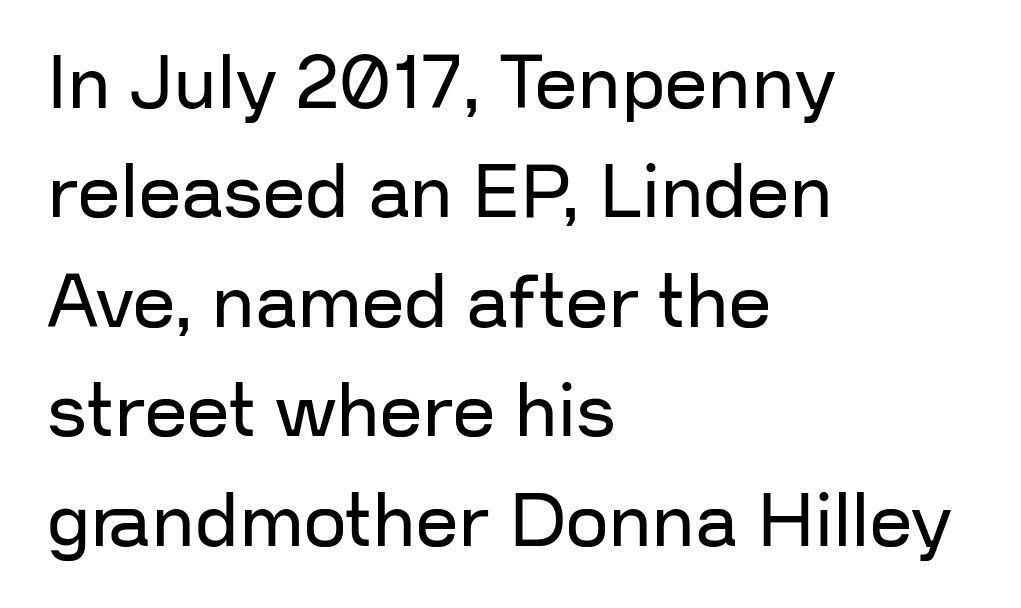
Q: Is the text bold? A: No.
Q: Is the text italic (slanted)? A: No, it is upright.
Q: Is the typeface a serif or a sans-serif typeface? A: Sans-serif.
Q: Is the text underlined? A: No.
Q: How is the paragraph aligned? A: Left-aligned.
Q: Is the spacing between letters normal or unusually wide? A: Normal.
Q: Is the spacing between lines tight, normal or loose? A: Normal.
Q: Width (condensed, normal, or wide)? A: Normal.
Q: Stroke contrast? A: Low.
Q: x-height? A: Medium.
Q: Monospaced? A: No.
